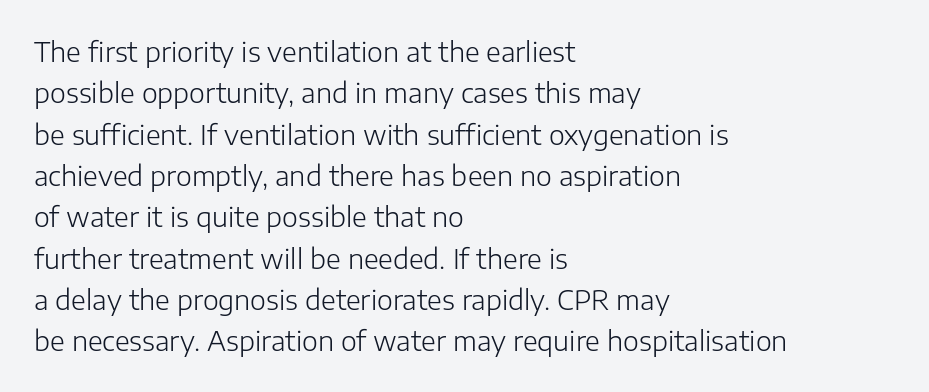
Q: Is the text bold? A: No.
Q: Is the text italic (slanted)? A: No, it is upright.
Q: Is the text underlined? A: No.
Q: How is the paragraph aligned? A: Left-aligned.
Q: Is the spacing between letters normal or unusually wide? A: Normal.
Q: Is the spacing between lines tight, normal or loose? A: Normal.
